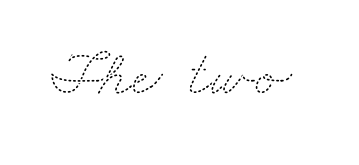
Q: Is the text bold? A: No.
Q: Is the text underlined? A: No.
Q: Is the spacing between letters normal or unusually wide? A: Normal.
Q: Width (condensed, normal, or wide)? A: Wide.
Q: Stroke contrast? A: Medium.
Q: x-height? A: Small.
Q: Monospaced? A: No.
